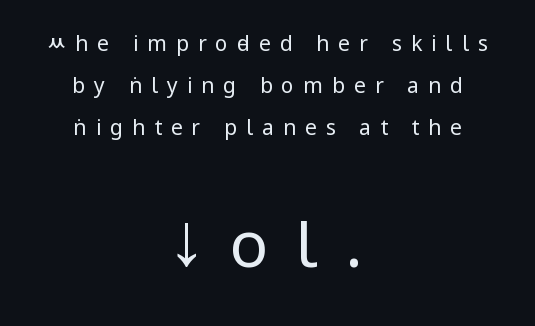
{"serif": "no", "italic": "no", "bold": "no", "weight": "regular", "width": "condensed", "stroke_contrast": "low", "x_height": "large", "monospaced": "no", "underline": "no", "align": "center", "line_spacing": "loose", "line_spacing_ratio": 2.0, "letter_spacing": "wide", "letter_spacing_em": 0.43, "larger_block": "second", "size_ratio": 3.05, "glyph_px": 64}
